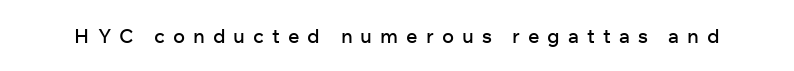
The lettering stays uniformly vertical, giving the passage a roman look. How are the letters spaced? Widely, with obvious added tracking. The space directly below the letters is spotless.
